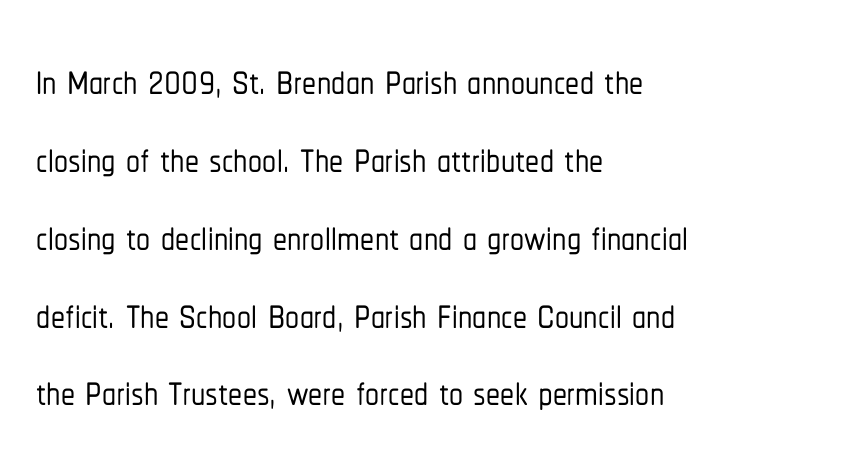
{"serif": "no", "italic": "no", "width": "condensed", "stroke_contrast": "low", "x_height": "medium", "monospaced": "no", "underline": "no", "align": "left", "line_spacing": "normal", "line_spacing_ratio": 1.39, "letter_spacing": "normal", "letter_spacing_em": 0.0, "glyph_px": 56}
